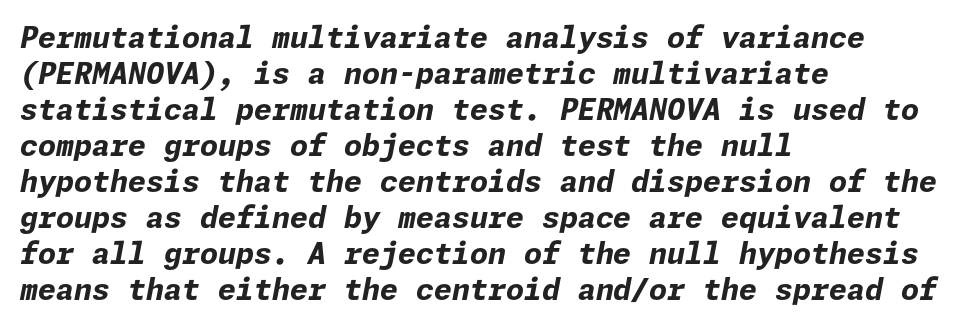
{"italic": "yes", "lean": "right", "slant_degrees": 11, "bold": "yes", "weight": "bold", "width": "normal", "stroke_contrast": "low", "x_height": "medium", "underline": "no", "align": "left", "line_spacing_ratio": 1.24, "letter_spacing": "normal", "letter_spacing_em": 0.0, "glyph_px": 29}
